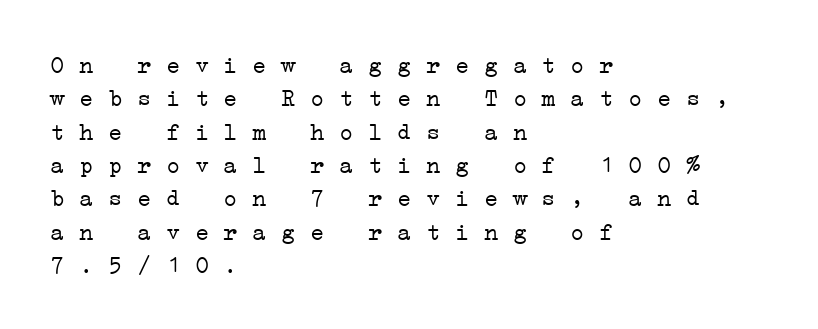
Q: Is the text bold? A: No.
Q: Is the text underlined? A: No.
Q: How is the paragraph aligned? A: Left-aligned.
Q: Is the spacing between letters normal or unusually wide? A: Normal.
Q: Is the spacing between lines tight, normal or loose? A: Normal.
